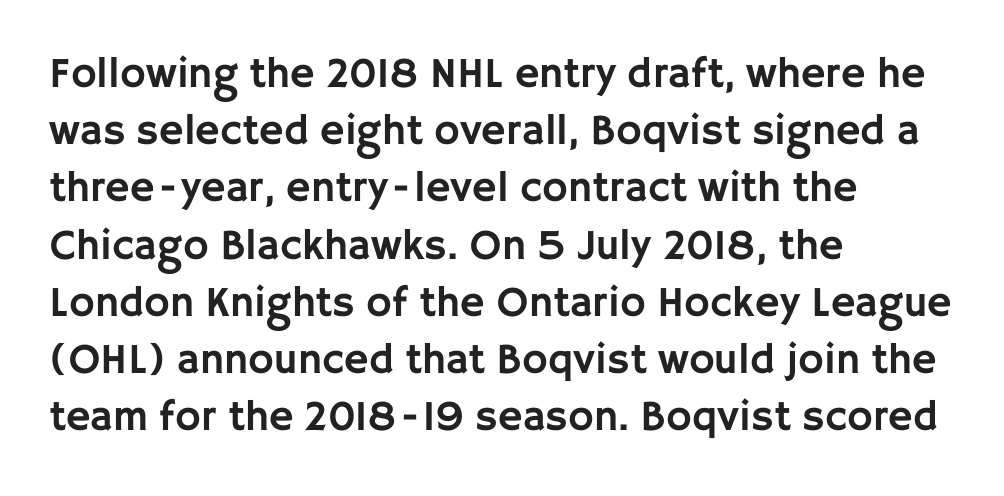
Q: Is the text italic (slanted)? A: No, it is upright.
Q: Is the typeface a serif or a sans-serif typeface? A: Sans-serif.
Q: Is the text underlined? A: No.
Q: How is the paragraph aligned? A: Left-aligned.
Q: Is the spacing between letters normal or unusually wide? A: Normal.
Q: Is the spacing between lines tight, normal or loose? A: Normal.
Q: Width (condensed, normal, or wide)? A: Normal.
Q: Stroke contrast? A: Low.
Q: x-height? A: Large.
Q: Monospaced? A: No.
